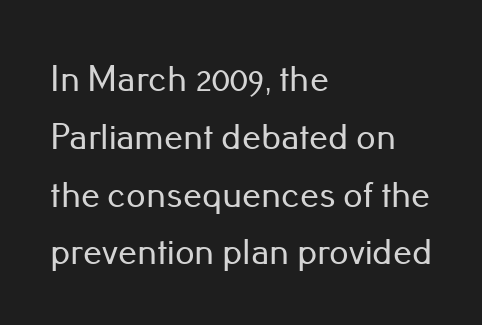
{"serif": "no", "italic": "no", "width": "normal", "stroke_contrast": "low", "x_height": "small", "monospaced": "no", "underline": "no", "align": "left", "line_spacing": "normal", "line_spacing_ratio": 1.52, "letter_spacing": "normal", "letter_spacing_em": 0.0, "glyph_px": 38}
